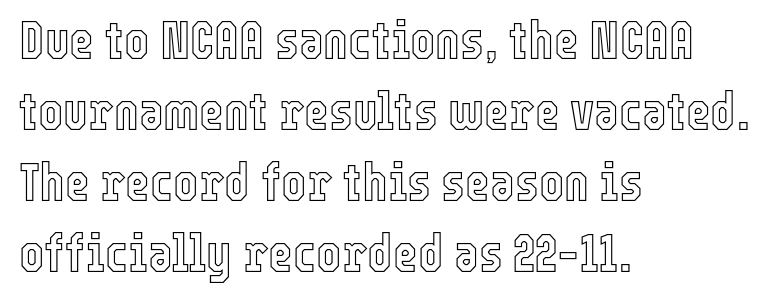
How are the letters spaced? Ordinarily, with no added tracking. The zone under the glyphs is completely vacant. Upright lettering throughout. Where is the straight margin? On the left. These lines sit exactly where default settings would place them.
